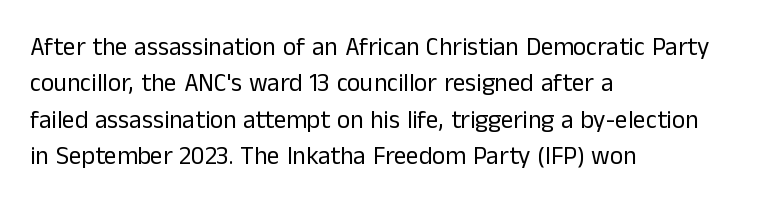
The image shows 25 px text type, upright; set left-aligned, normal line spacing (1.46x), normal letter spacing, not underlined.
